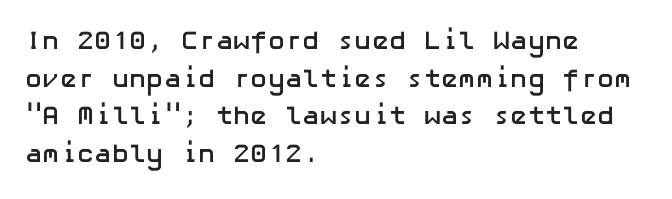
{"italic": "no", "bold": "yes", "underline": "no", "align": "left", "line_spacing": "normal", "line_spacing_ratio": 1.45, "letter_spacing": "normal", "letter_spacing_em": 0.0, "glyph_px": 26}
